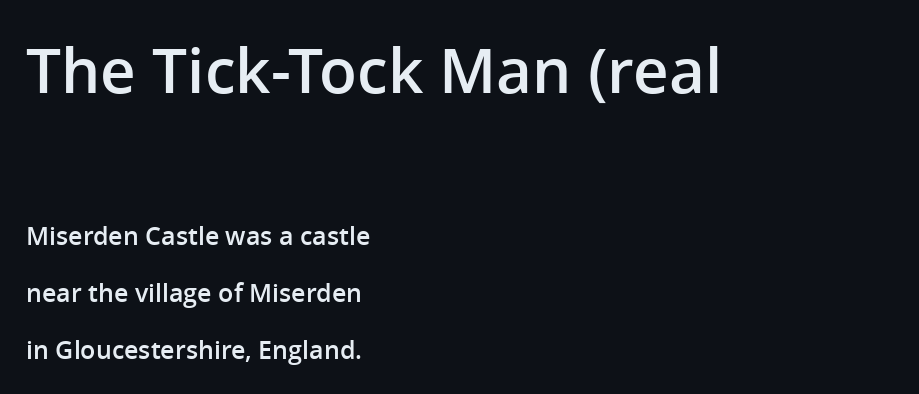
{"serif": "no", "italic": "no", "bold": "semi", "weight": "semibold", "width": "normal", "stroke_contrast": "low", "x_height": "medium", "monospaced": "no", "underline": "no", "align": "left", "line_spacing": "loose", "line_spacing_ratio": 2.29, "letter_spacing": "normal", "letter_spacing_em": 0.0, "larger_block": "first", "size_ratio": 2.48, "glyph_px": 62}
